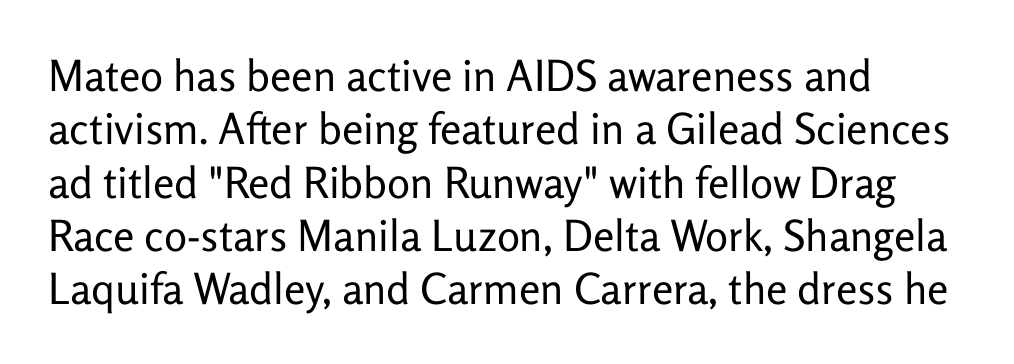
Only glyphs here, with clear space below each row. A sans-serif font was chosen for this passage. What stands out about the letter spacing? Nothing — it is the standard amount. On a weight scale, this lands at 450 or below. If you drew a ruler down the left edge, every line would touch it. Spacing verdict: proportional, widths tailored to each character.
